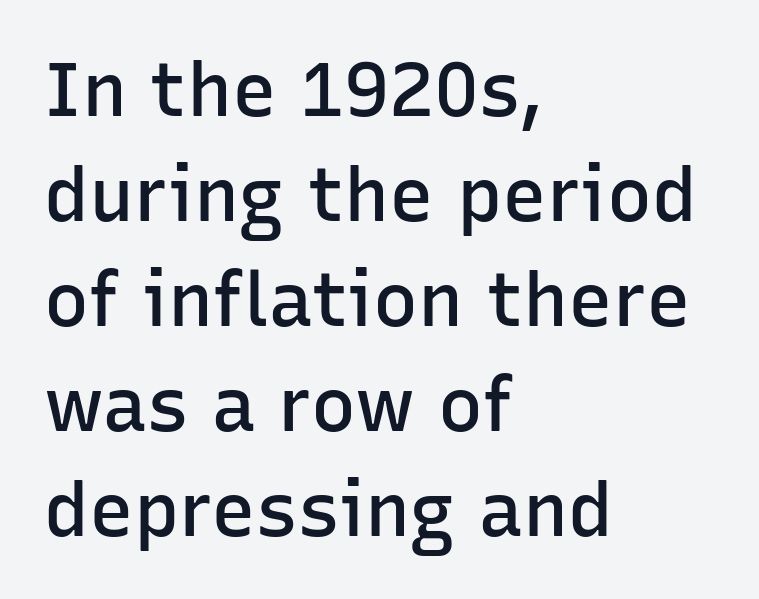
{"serif": "no", "italic": "no", "bold": "semi", "weight": "semibold", "width": "normal", "stroke_contrast": "low", "x_height": "medium", "monospaced": "no", "underline": "no", "align": "left", "line_spacing": "normal", "line_spacing_ratio": 1.4, "letter_spacing": "normal", "letter_spacing_em": 0.0, "glyph_px": 75}
